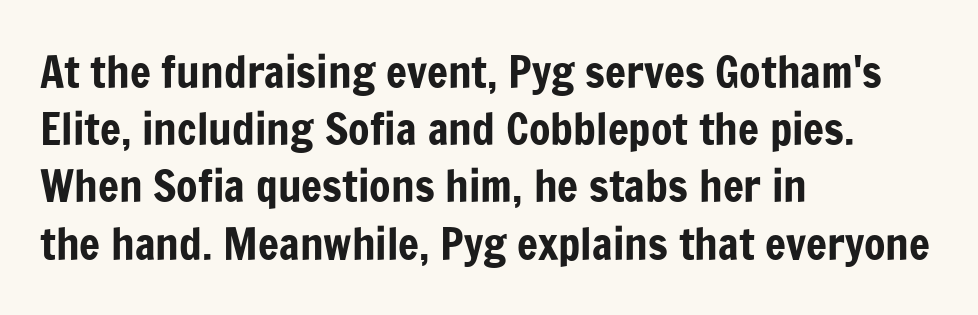
Q: Is the text italic (slanted)? A: No, it is upright.
Q: Is the typeface a serif or a sans-serif typeface? A: Sans-serif.
Q: Is the text underlined? A: No.
Q: How is the paragraph aligned? A: Left-aligned.
Q: Is the spacing between letters normal or unusually wide? A: Normal.
Q: Is the spacing between lines tight, normal or loose? A: Normal.
Q: Width (condensed, normal, or wide)? A: Condensed.
Q: Stroke contrast? A: Low.
Q: x-height? A: Medium.
Q: Monospaced? A: No.
